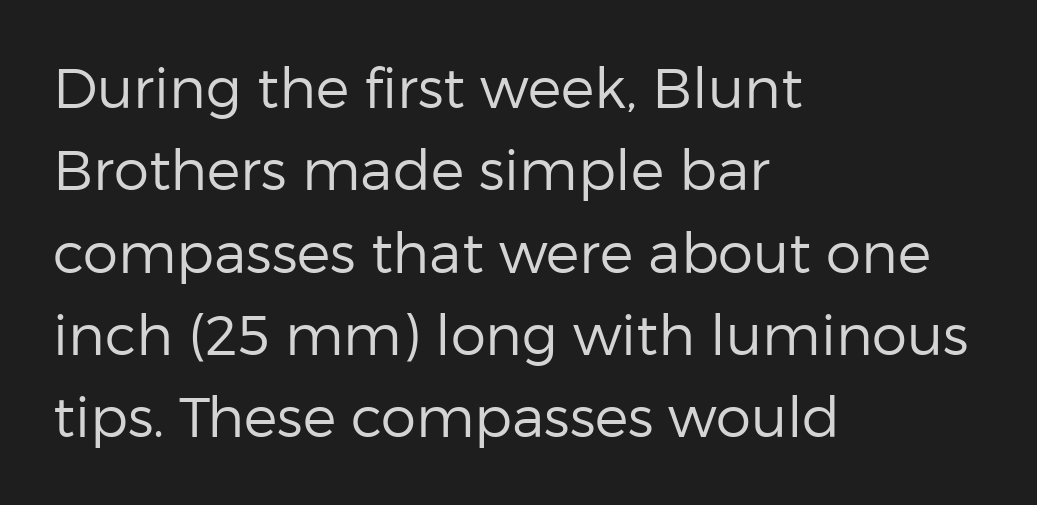
{"serif": "no", "italic": "no", "bold": "no", "weight": "regular", "width": "normal", "stroke_contrast": "low", "x_height": "medium", "monospaced": "no", "underline": "no", "align": "left", "line_spacing": "normal", "line_spacing_ratio": 1.47, "letter_spacing": "normal", "letter_spacing_em": 0.0, "glyph_px": 56}
